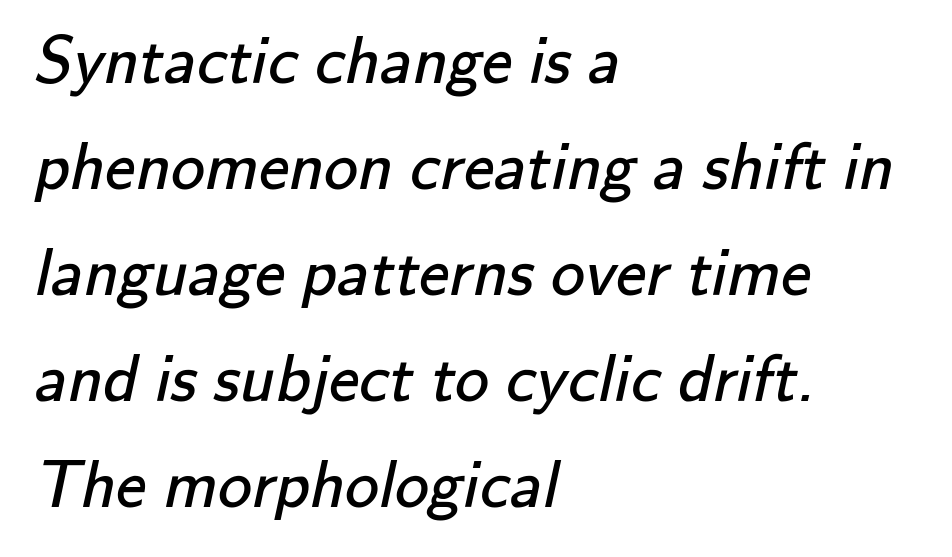
Q: Is the text bold? A: No.
Q: Is the typeface a serif or a sans-serif typeface? A: Sans-serif.
Q: Is the text underlined? A: No.
Q: How is the paragraph aligned? A: Left-aligned.
Q: Is the spacing between letters normal or unusually wide? A: Normal.
Q: Is the spacing between lines tight, normal or loose? A: Normal.
Q: Width (condensed, normal, or wide)? A: Normal.
Q: Stroke contrast? A: Low.
Q: x-height? A: Small.
Q: Monospaced? A: No.
